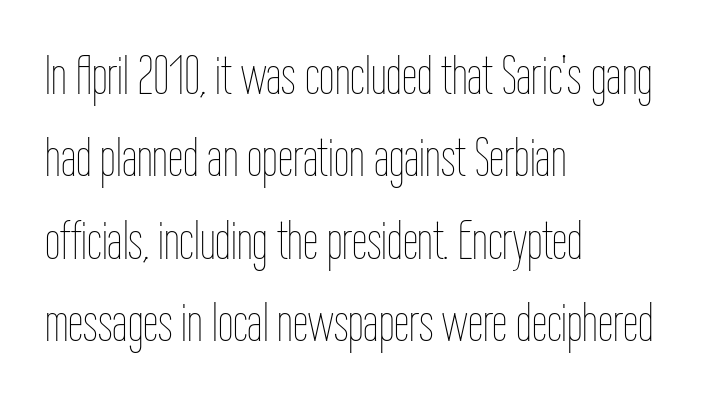
{"italic": "no", "bold": "no", "weight": "thin", "width": "condensed", "stroke_contrast": "low", "x_height": "medium", "monospaced": "no", "underline": "no", "align": "left", "line_spacing": "normal", "line_spacing_ratio": 1.5, "letter_spacing": "normal", "letter_spacing_em": 0.0, "glyph_px": 55}
